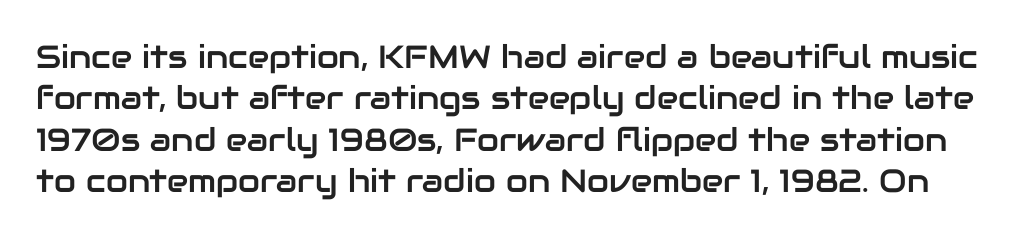
Observe the absence of serifs on each vertical stroke in this sample. The foot of each line stays bare and open. Reading down the column, the eye jumps a familiar distance to each next line. Is this a fixed-width face? No — the glyphs have proportional, varying widths. Standard letterfit; no display-style spreading of the glyphs.
